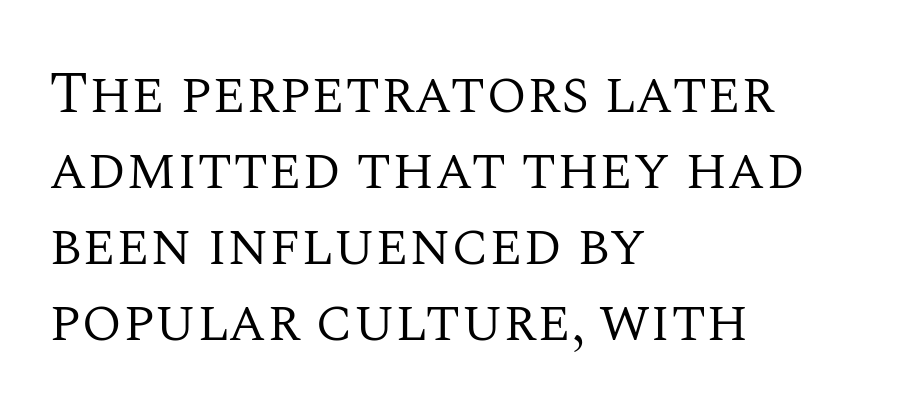
Proportional: the letters do not fall into vertical columns. Has an underline been added? It has not. You can tell from the footed stems that serif type was used. The font's upright variant was chosen for this text. Which margin do the lines hug? The left one — the right edge is uneven.
